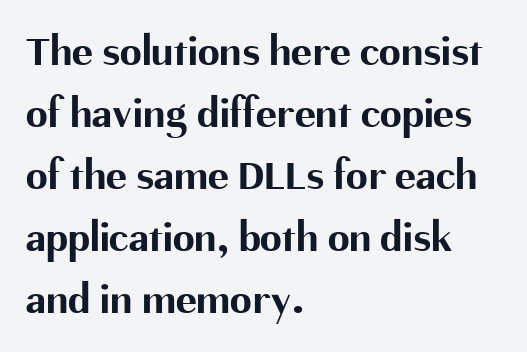
The font is running at its bold setting. Italic: no, the glyphs are upright roman. The letters carry no serifs — their stems end cleanly without finishing strokes. Honestly, there is no underline to notice here at all.
